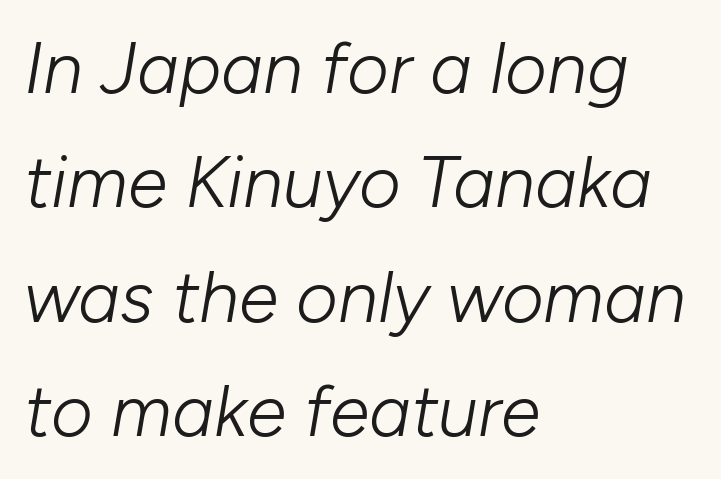
Q: Is the text bold? A: No.
Q: Is the text italic (slanted)? A: Yes, it leans right by about 10 degrees.
Q: Is the text underlined? A: No.
Q: How is the paragraph aligned? A: Left-aligned.
Q: Is the spacing between letters normal or unusually wide? A: Normal.
Q: Is the spacing between lines tight, normal or loose? A: Normal.
Q: Width (condensed, normal, or wide)? A: Normal.
Q: Stroke contrast? A: Low.
Q: x-height? A: Medium.
Q: Monospaced? A: No.
